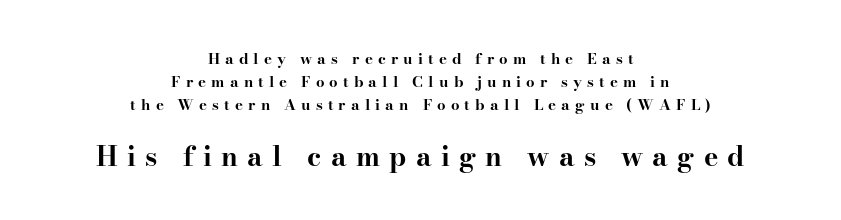
{"italic": "no", "bold": "yes", "underline": "no", "align": "center", "line_spacing": "normal", "line_spacing_ratio": 1.52, "letter_spacing": "wide", "letter_spacing_em": 0.34, "larger_block": "second", "size_ratio": 1.8, "glyph_px": 27}
